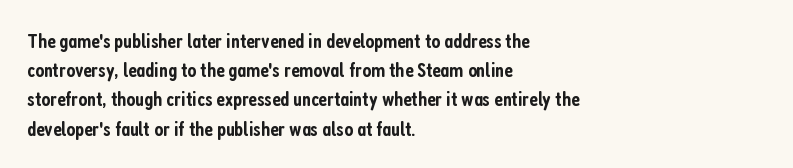
The face used here is a semibold: visibly heavier than regular, lighter than bold. Italic? Not at all — the glyphs are vertical. Default kerning and tracking; the words read as compact shapes. The paragraph shown leans on its left margin. Clear beneath every line of the passage.
